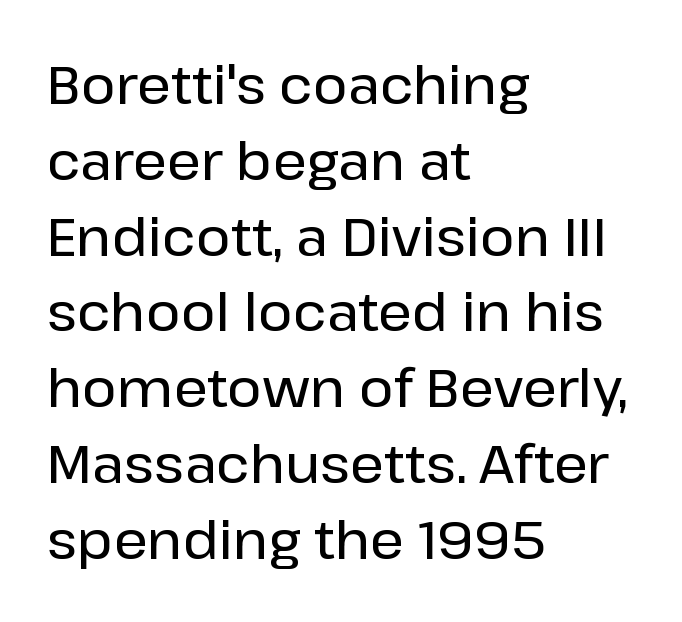
Q: Is the text italic (slanted)? A: No, it is upright.
Q: Is the typeface a serif or a sans-serif typeface? A: Sans-serif.
Q: Is the text underlined? A: No.
Q: How is the paragraph aligned? A: Left-aligned.
Q: Is the spacing between letters normal or unusually wide? A: Normal.
Q: Is the spacing between lines tight, normal or loose? A: Normal.
Q: Width (condensed, normal, or wide)? A: Normal.
Q: Stroke contrast? A: Low.
Q: x-height? A: Medium.
Q: Monospaced? A: No.
